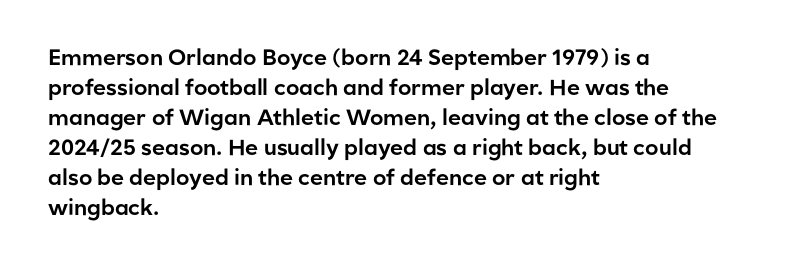
Q: Is the text italic (slanted)? A: No, it is upright.
Q: Is the text underlined? A: No.
Q: How is the paragraph aligned? A: Left-aligned.
Q: Is the spacing between letters normal or unusually wide? A: Normal.
Q: Is the spacing between lines tight, normal or loose? A: Normal.
